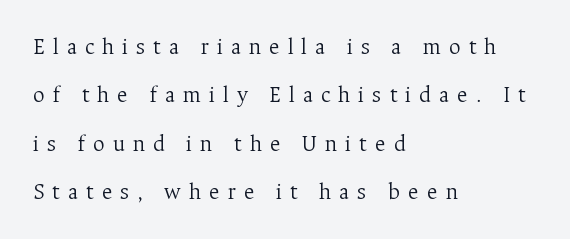
{"italic": "no", "bold": "no", "underline": "no", "align": "left", "line_spacing": "loose", "line_spacing_ratio": 2.1, "letter_spacing": "wide", "letter_spacing_em": 0.34, "glyph_px": 23}
